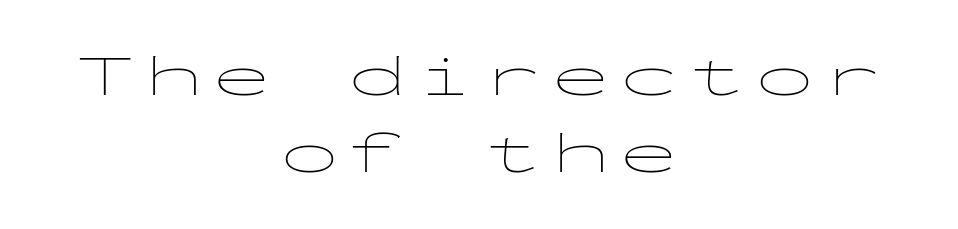
{"serif": "no", "italic": "no", "bold": "no", "weight": "thin", "width": "wide", "stroke_contrast": "low", "x_height": "medium", "monospaced": "yes", "underline": "no", "align": "center", "line_spacing": "normal", "line_spacing_ratio": 1.31, "glyph_px": 59}
